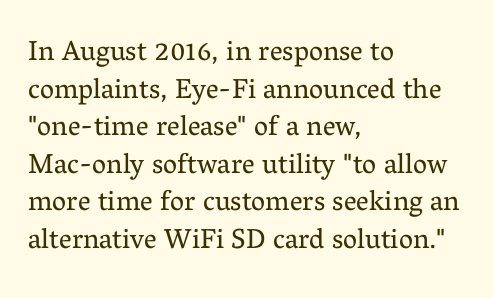
Italic: no, the glyphs are upright roman. The leading is moderate, giving the passage an even texture. No extra tracking has been applied to these lines. The area under the type is left untouched.
